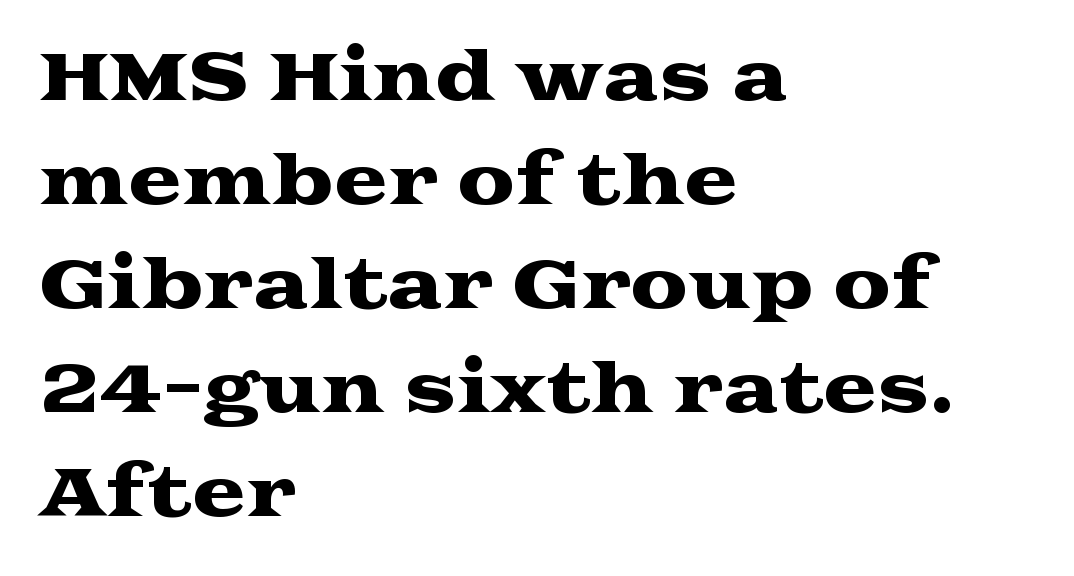
The image shows 65 px wide serif type, upright; set left-aligned, normal line spacing (1.6x), normal letter spacing, not underlined; medium stroke contrast and a medium x-height.
